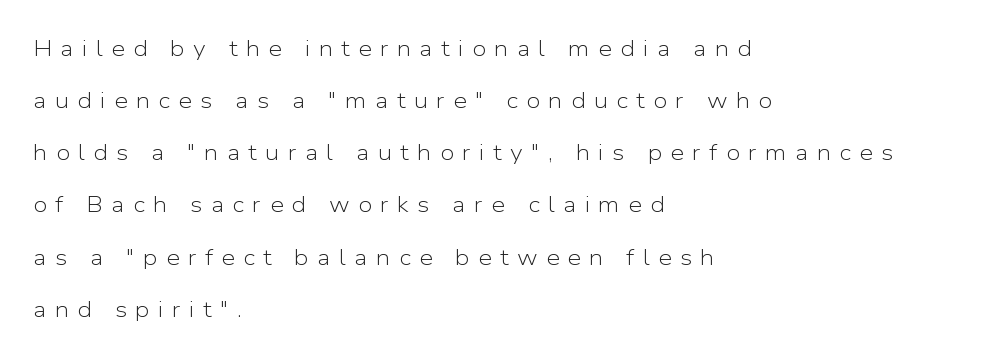
The image shows 22 px text type, upright; set left-aligned, loose line spacing (2.37x), unusually wide letter spacing (+0.38 em), not underlined.
